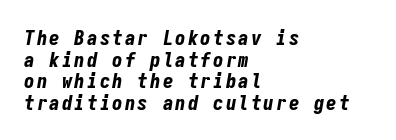
Q: Is the text bold? A: Yes.
Q: Is the text italic (slanted)? A: Yes, it leans right by about 9 degrees.
Q: Is the text underlined? A: No.
Q: How is the paragraph aligned? A: Left-aligned.
Q: Is the spacing between lines tight, normal or loose? A: Tight.
